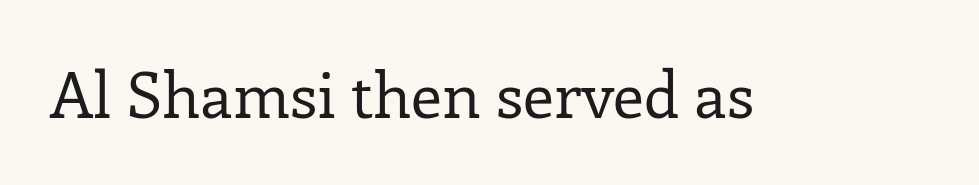
Posture: upright roman. Regarding serifs, this sample has them. The words here are not underlined. Here the glyphs are tracked normally, forming tight word shapes. Is this a fixed-width face? No — the glyphs have proportional, varying widths.
